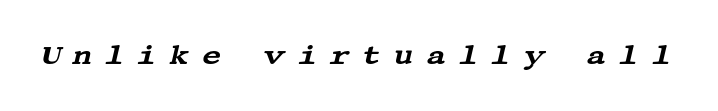
Designer's note — italics engaged. The baseline area is clear. What stands out about the letter spacing? Its width — letters are far apart.
